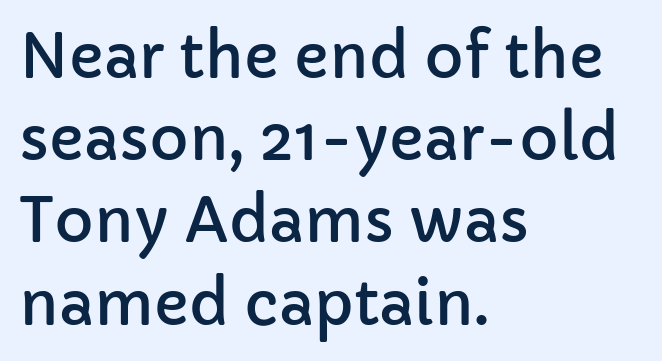
Q: Is the text italic (slanted)? A: No, it is upright.
Q: Is the typeface a serif or a sans-serif typeface? A: Sans-serif.
Q: Is the text underlined? A: No.
Q: How is the paragraph aligned? A: Left-aligned.
Q: Is the spacing between letters normal or unusually wide? A: Normal.
Q: Is the spacing between lines tight, normal or loose? A: Normal.
Q: Width (condensed, normal, or wide)? A: Normal.
Q: Stroke contrast? A: Low.
Q: x-height? A: Medium.
Q: Monospaced? A: No.
